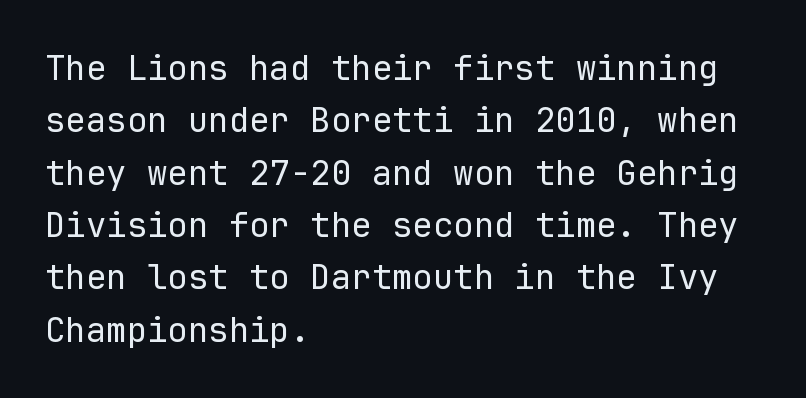
Q: Is the text bold? A: No.
Q: Is the text italic (slanted)? A: No, it is upright.
Q: Is the typeface a serif or a sans-serif typeface? A: Sans-serif.
Q: Is the text underlined? A: No.
Q: How is the paragraph aligned? A: Left-aligned.
Q: Is the spacing between letters normal or unusually wide? A: Normal.
Q: Is the spacing between lines tight, normal or loose? A: Normal.
Q: Width (condensed, normal, or wide)? A: Normal.
Q: Stroke contrast? A: Low.
Q: x-height? A: Medium.
Q: Monospaced? A: Yes.
